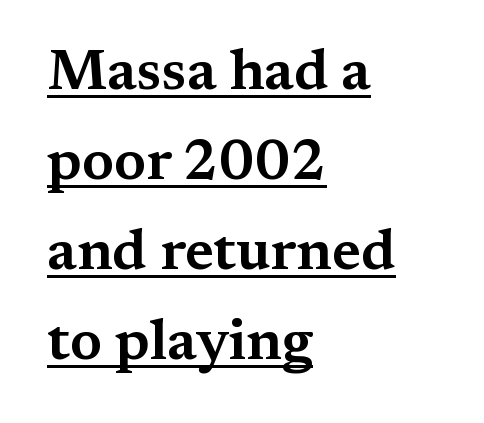
Notice how the passage keeps a crisp vertical edge on the left only. Like a heading marked for emphasis, these lines bear an underscore. Is this a fixed-width face? No — the glyphs have proportional, varying widths. The passage shown is typeset with a serif family.
